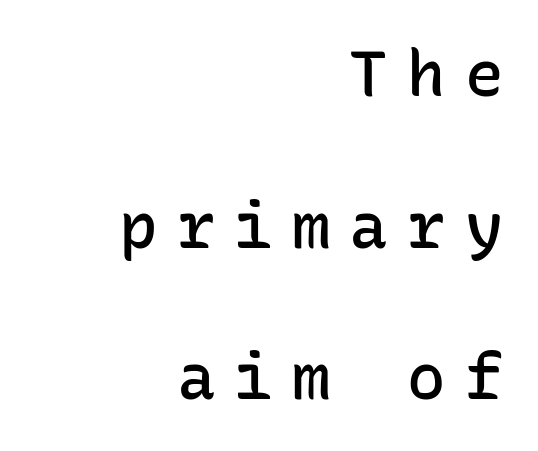
{"serif": "no", "italic": "no", "bold": "semi", "weight": "semibold", "width": "normal", "stroke_contrast": "low", "x_height": "medium", "monospaced": "yes", "underline": "no", "align": "right", "line_spacing": "loose", "line_spacing_ratio": 2.37, "letter_spacing": "wide", "letter_spacing_em": 0.3, "glyph_px": 64}
